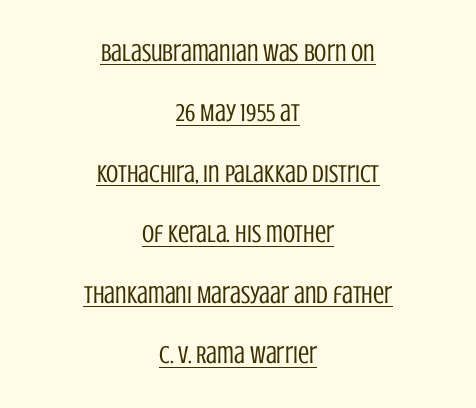
Q: Is the text bold? A: No.
Q: Is the text italic (slanted)? A: No, it is upright.
Q: Is the text underlined? A: Yes.
Q: How is the paragraph aligned? A: Centered.
Q: Is the spacing between letters normal or unusually wide? A: Normal.
Q: Is the spacing between lines tight, normal or loose? A: Loose.
